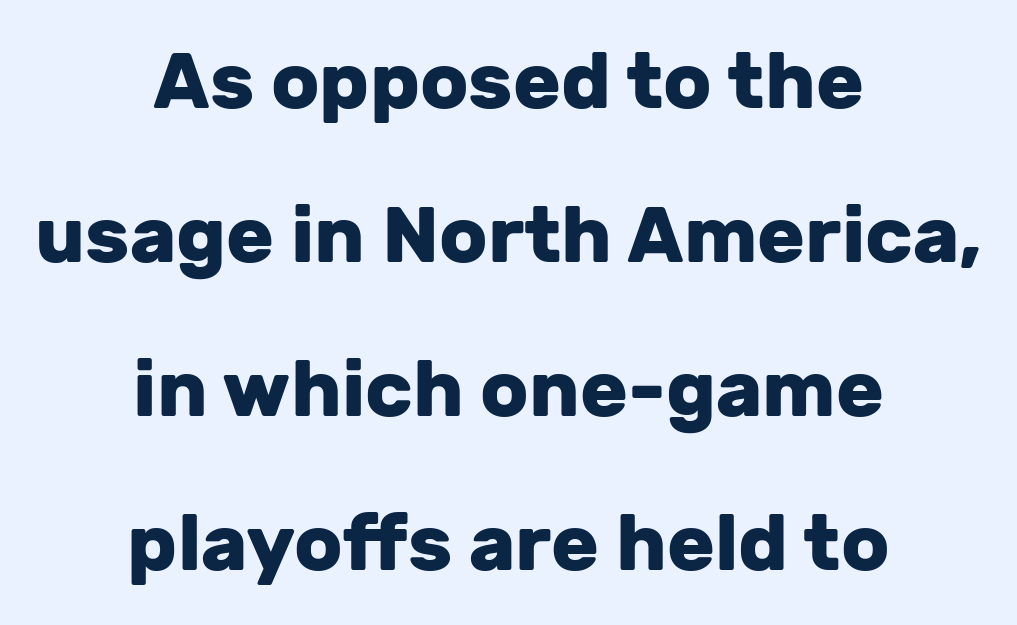
Rendered with straight, roman letterforms. The letters advance in unequal steps, a hallmark of proportional type. The designer went with a sans here, leaving each stem footless. These lines carry a lot of weight — the face is fully bold. The area under the type is left untouched. Nobody touched the tracking dial on this one.
